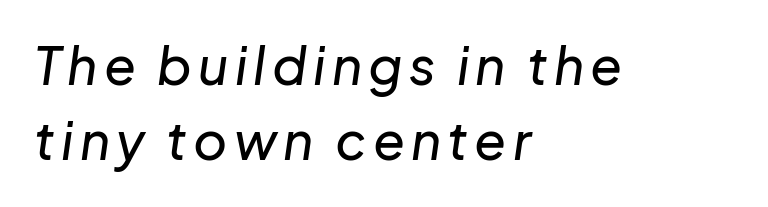
Letters rest on an invisible, unmarked baseline. The typography opts for an oblique posture over an upright one. Think of a printed novel: that variable character pitch is what you see here. A classic flush-left, rag-right setting is used for this passage. Interline gaps are of average width in this sample.
